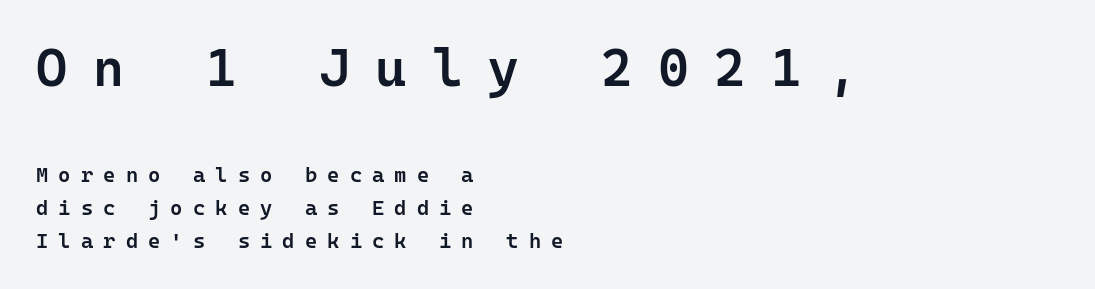
The image shows 53 px semibold sans-serif type, upright, monospaced; set left-aligned, normal line spacing (1.57x), unusually wide letter spacing (+0.48 em), not underlined; the first (top) block is 2.52x larger; low stroke contrast and a medium x-height.
